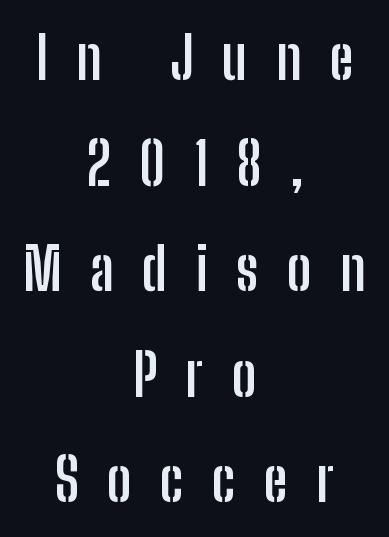
The image shows 59 px semibold, condensed sans-serif type, upright; set centered, line spacing 1.79x, unusually wide letter spacing (+0.48 em), not underlined; low stroke contrast and a medium x-height.
